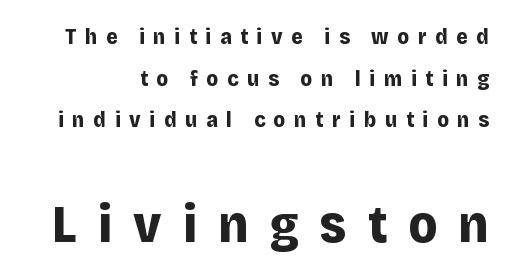
{"serif": "no", "italic": "no", "bold": "yes", "weight": "bold", "width": "normal", "stroke_contrast": "low", "x_height": "large", "monospaced": "no", "underline": "no", "line_spacing_ratio": 1.89, "letter_spacing": "wide", "letter_spacing_em": 0.39, "larger_block": "second", "size_ratio": 2.45, "glyph_px": 54}
